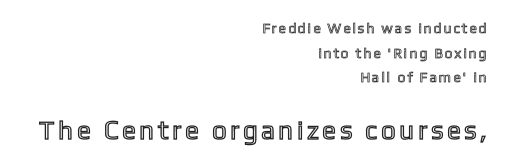
Short note: letters widely spaced. The foot of each line stays bare and open. In CSS terms this would be text-align: right. You can tell it's not italic because the verticals are truly vertical. You get the small type first, then a jump to larger type.
